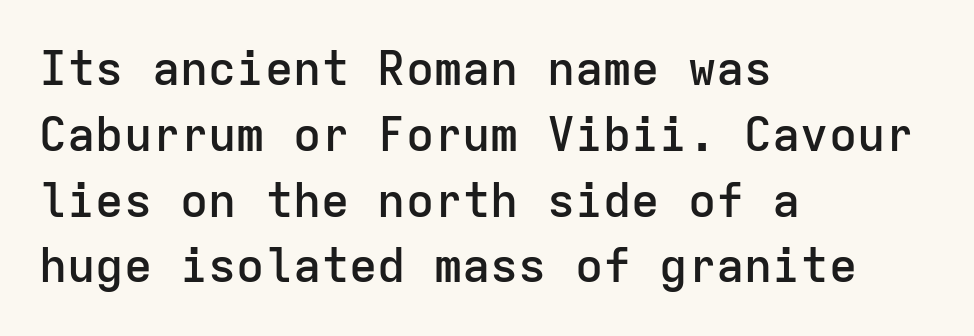
{"serif": "no", "italic": "no", "bold": "semi", "weight": "semibold", "width": "normal", "stroke_contrast": "low", "x_height": "medium", "monospaced": "yes", "underline": "no", "align": "left", "line_spacing": "normal", "line_spacing_ratio": 1.4, "letter_spacing": "normal", "letter_spacing_em": 0.0, "glyph_px": 47}
